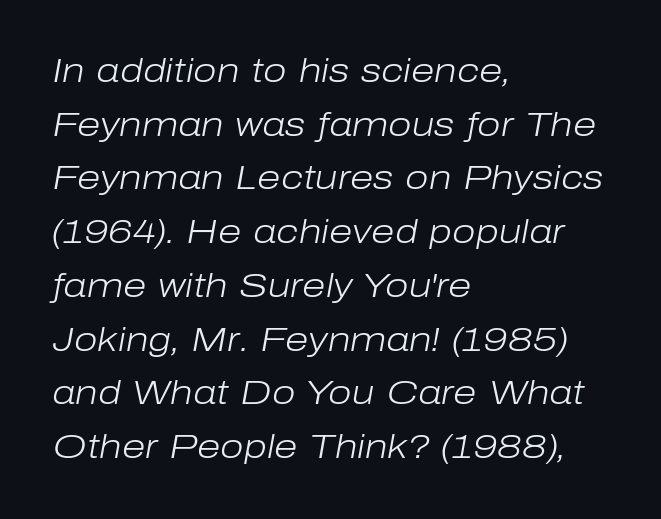
{"italic": "yes", "lean": "right", "slant_degrees": 10, "bold": "no", "weight": "light", "width": "normal", "stroke_contrast": "low", "x_height": "medium", "monospaced": "no", "underline": "no", "align": "left", "line_spacing": "normal", "line_spacing_ratio": 1.58, "letter_spacing": "normal", "letter_spacing_em": 0.0, "glyph_px": 34}
